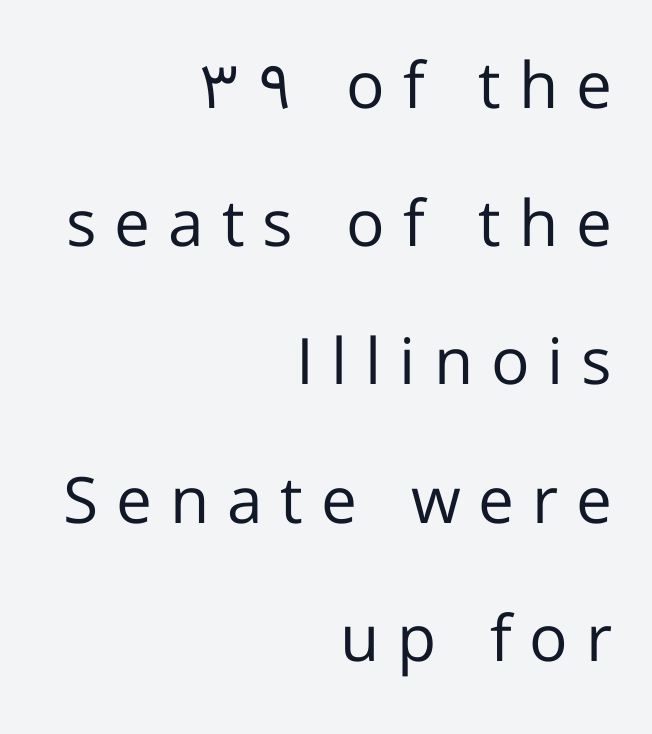
Q: Is the text bold? A: No.
Q: Is the text italic (slanted)? A: No, it is upright.
Q: Is the typeface a serif or a sans-serif typeface? A: Sans-serif.
Q: Is the text underlined? A: No.
Q: How is the paragraph aligned? A: Right-aligned.
Q: Is the spacing between letters normal or unusually wide? A: Unusually wide.
Q: Is the spacing between lines tight, normal or loose? A: Loose.
Q: Width (condensed, normal, or wide)? A: Normal.
Q: Stroke contrast? A: Low.
Q: x-height? A: Medium.
Q: Monospaced? A: No.
